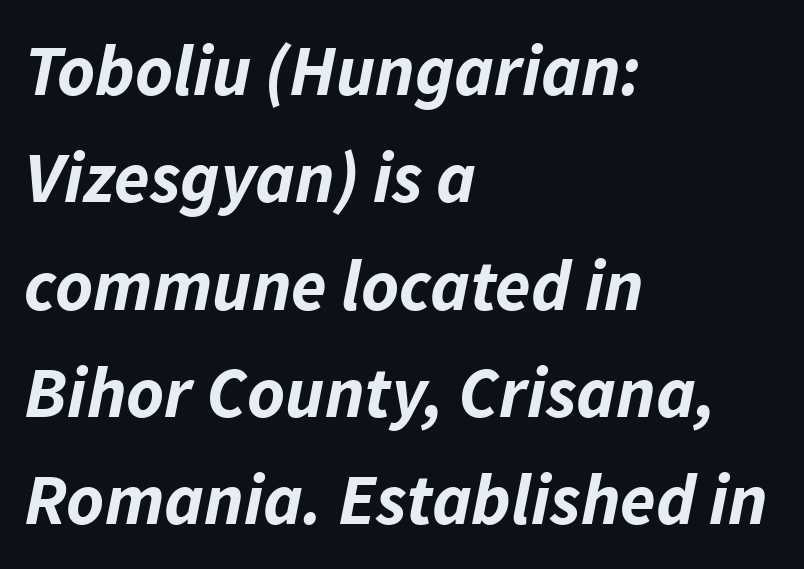
Q: Is the text bold? A: Yes.
Q: Is the text italic (slanted)? A: Yes, it leans right by about 11 degrees.
Q: Is the text underlined? A: No.
Q: How is the paragraph aligned? A: Left-aligned.
Q: Is the spacing between letters normal or unusually wide? A: Normal.
Q: Is the spacing between lines tight, normal or loose? A: Normal.
Q: Width (condensed, normal, or wide)? A: Normal.
Q: Stroke contrast? A: Low.
Q: x-height? A: Medium.
Q: Monospaced? A: No.
